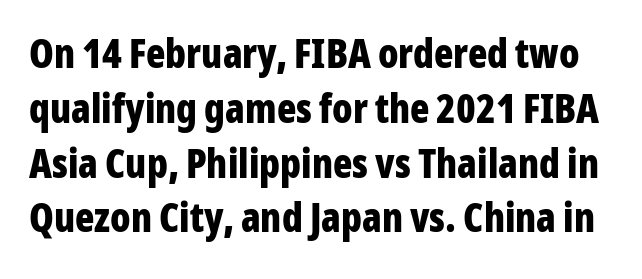
Q: Is the text bold? A: Yes.
Q: Is the text italic (slanted)? A: No, it is upright.
Q: Is the typeface a serif or a sans-serif typeface? A: Sans-serif.
Q: Is the text underlined? A: No.
Q: Is the spacing between letters normal or unusually wide? A: Normal.
Q: Is the spacing between lines tight, normal or loose? A: Normal.
Q: Width (condensed, normal, or wide)? A: Condensed.
Q: Stroke contrast? A: Low.
Q: x-height? A: Medium.
Q: Monospaced? A: No.
